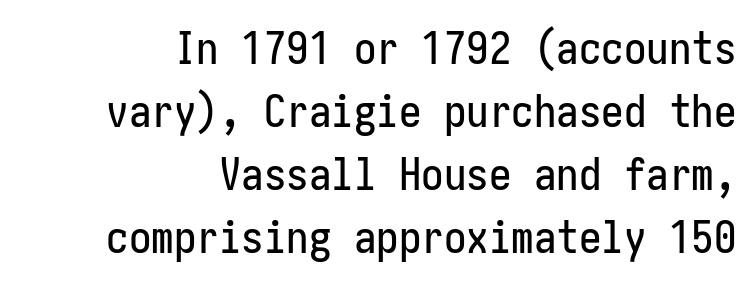
The image shows 45 px condensed sans-serif type, upright; set right-aligned, normal line spacing (1.4x), normal letter spacing, not underlined; low stroke contrast and a medium x-height.
